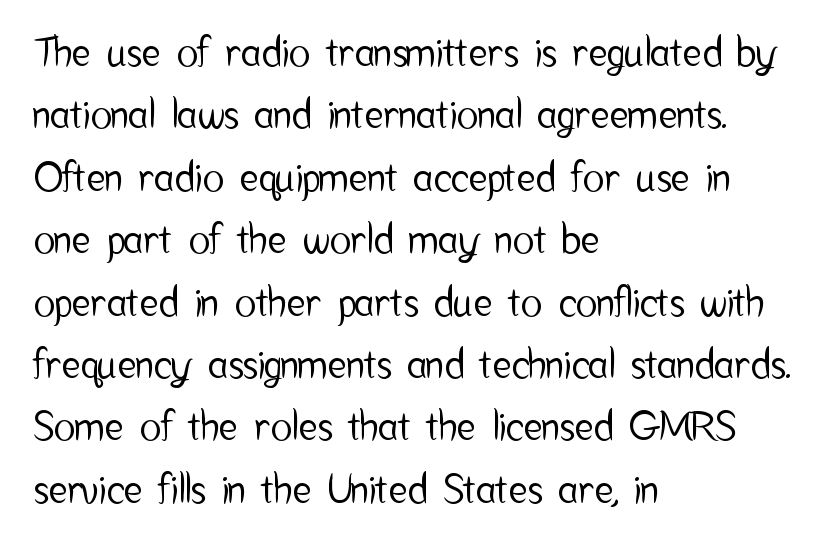
The image shows 40 px condensed sans-serif type, upright; set left-aligned, normal line spacing (1.56x), normal letter spacing, not underlined; low stroke contrast and a medium x-height.
